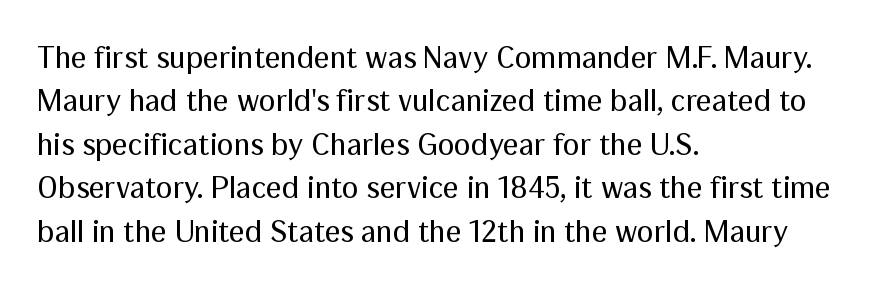
Each new line begins a customary step beneath the previous one. You can tell from the bare stems that sans-serif type was used. Note the varied advance widths — an 'i' is clearly narrower than an 'm'. This reads as an unemphasized weight, regular at the heaviest. Horizontally, the lines are justified to the leading edge only. Nope, not italic — everything's standing straight.
